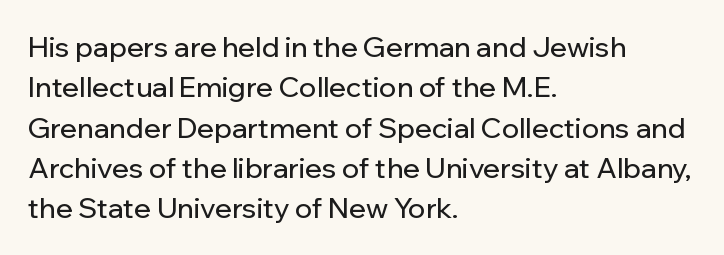
Q: Is the text italic (slanted)? A: No, it is upright.
Q: Is the typeface a serif or a sans-serif typeface? A: Sans-serif.
Q: Is the text underlined? A: No.
Q: How is the paragraph aligned? A: Left-aligned.
Q: Is the spacing between letters normal or unusually wide? A: Normal.
Q: Is the spacing between lines tight, normal or loose? A: Normal.
Q: Width (condensed, normal, or wide)? A: Normal.
Q: Stroke contrast? A: Low.
Q: x-height? A: Medium.
Q: Monospaced? A: No.
